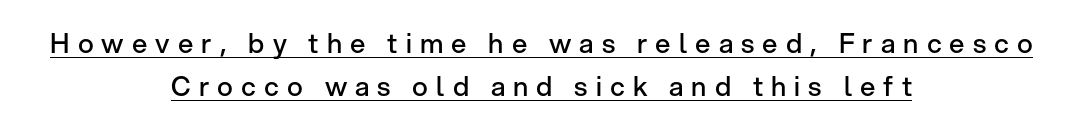
Each line of the rendering has a horizontal stroke beneath the glyphs. These lines carry some extra weight — a demibold, not a full bold. Is there any slant? The stems are plumb. The typesetter chose a symmetrical, centered arrangement here. Notice how descenders clear the ascenders below comfortably — that's standard leading.
